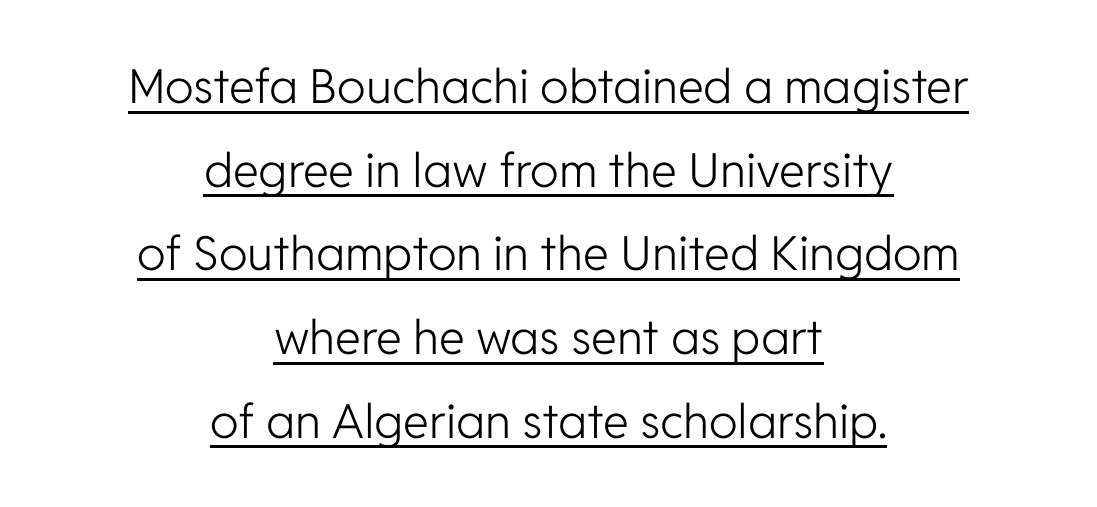
Q: Is the text bold? A: No.
Q: Is the text italic (slanted)? A: No, it is upright.
Q: Is the typeface a serif or a sans-serif typeface? A: Sans-serif.
Q: Is the text underlined? A: Yes.
Q: How is the paragraph aligned? A: Centered.
Q: Is the spacing between letters normal or unusually wide? A: Normal.
Q: Width (condensed, normal, or wide)? A: Normal.
Q: Stroke contrast? A: Low.
Q: x-height? A: Medium.
Q: Monospaced? A: No.
